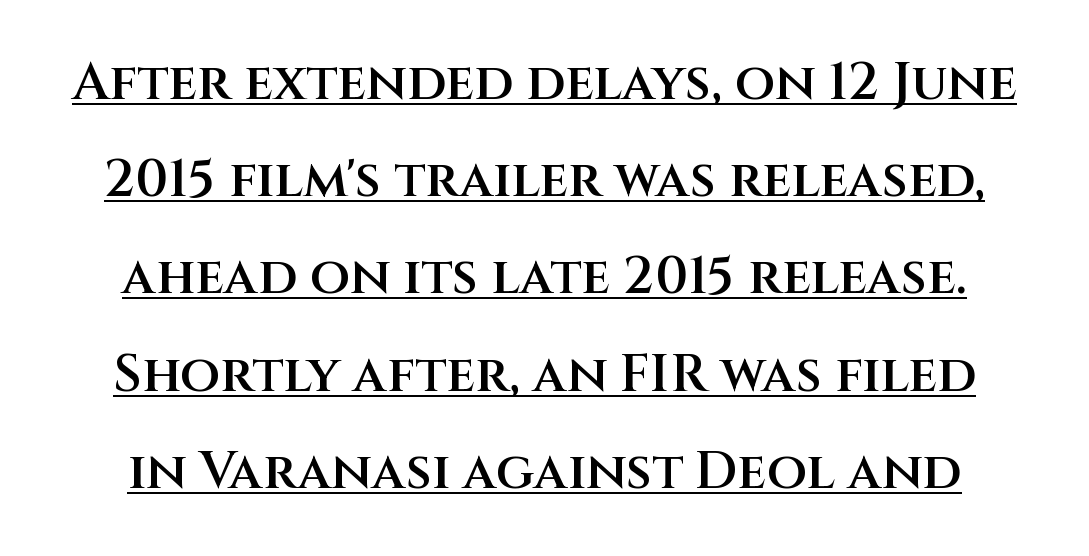
{"serif": "no", "italic": "no", "bold": "semi", "weight": "semibold", "width": "normal", "stroke_contrast": "medium", "x_height": "large", "monospaced": "no", "underline": "yes", "line_spacing_ratio": 1.87, "letter_spacing": "normal", "letter_spacing_em": 0.0, "glyph_px": 52}
